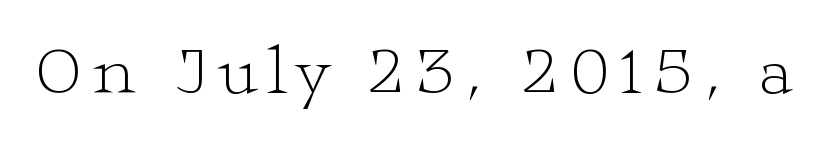
Q: Is the text bold? A: No.
Q: Is the text italic (slanted)? A: No, it is upright.
Q: Is the typeface a serif or a sans-serif typeface? A: Serif.
Q: Is the text underlined? A: No.
Q: Width (condensed, normal, or wide)? A: Wide.
Q: Stroke contrast? A: Low.
Q: x-height? A: Medium.
Q: Monospaced? A: No.
